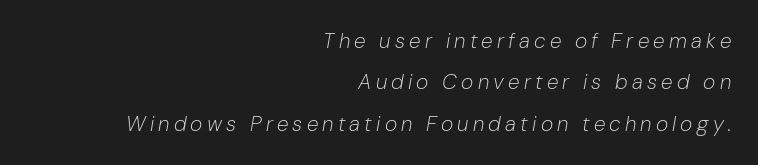
The image shows 21 px text type, italic (leaning right); set right-aligned, loose line spacing (1.97x), unusually wide letter spacing (+0.2 em), not underlined.
